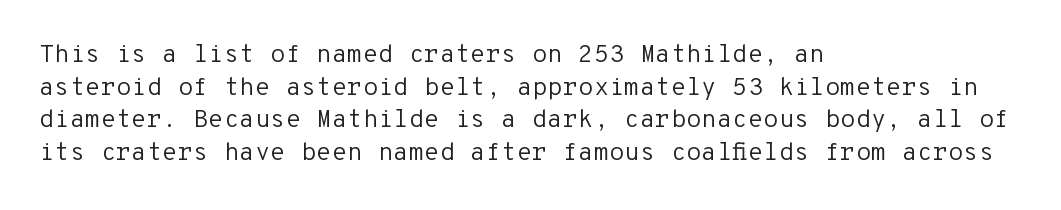
What's the leading like? Ordinary, nothing unusual. The passage shown has conventional tracking throughout. The typography opts for an upright posture over an oblique one. The passage is arranged the way most books set body copy — flush left.
